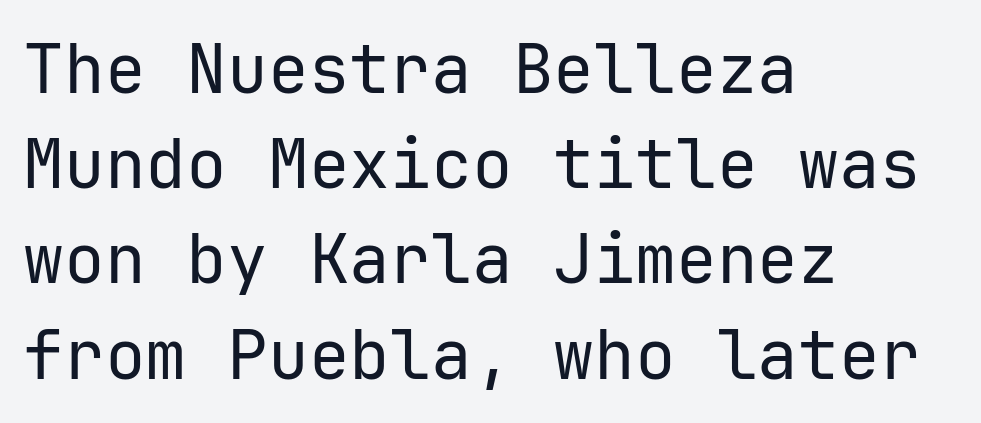
Here the glyphs are tracked normally, forming tight word shapes. The text was rendered using a sans face with plain stroke endings. Left-aligned paragraph, ragged on the right. Note the uniform advance width — an 'i' takes as much space as an 'm'. Summary of vertical rhythm: regular, with standard interline spacing. Is the stroke heavy? The answer is a plain regular-or-lighter.
